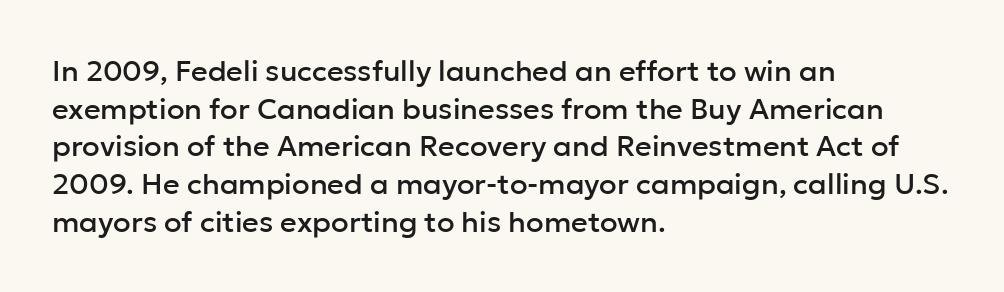
Q: Is the text italic (slanted)? A: No, it is upright.
Q: Is the typeface a serif or a sans-serif typeface? A: Sans-serif.
Q: Is the text underlined? A: No.
Q: How is the paragraph aligned? A: Left-aligned.
Q: Is the spacing between letters normal or unusually wide? A: Normal.
Q: Is the spacing between lines tight, normal or loose? A: Normal.
Q: Width (condensed, normal, or wide)? A: Normal.
Q: Stroke contrast? A: Low.
Q: x-height? A: Medium.
Q: Monospaced? A: No.
